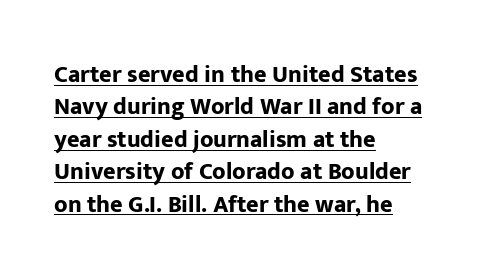
The sample has been set heavy, in full bold. This sample is left-justified, so line endings fall wherever the words run out. The gaps between neighbouring characters are ordinary and unremarkable. The face used here appears with an underline applied. This block has exactly the height ordinary leading produces.
